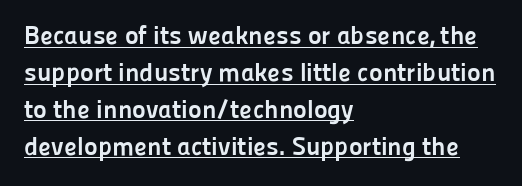
Q: Is the text bold? A: Yes.
Q: Is the text italic (slanted)? A: No, it is upright.
Q: Is the text underlined? A: Yes.
Q: How is the paragraph aligned? A: Left-aligned.
Q: Is the spacing between letters normal or unusually wide? A: Normal.
Q: Is the spacing between lines tight, normal or loose? A: Normal.
